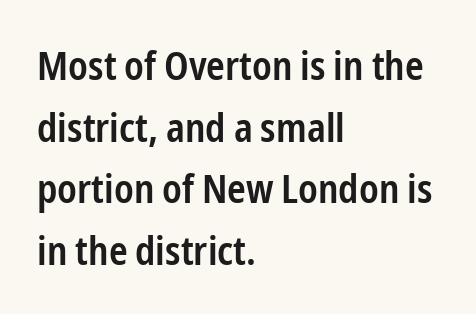
This is the regular roman posture of the typeface. Does the type have serifs? No, each stem ends abruptly. Just letters on the line, the space beneath them empty. The type is set solid horizontally, with unmodified tracking. The paragraph has a hard left edge and a soft right edge.
